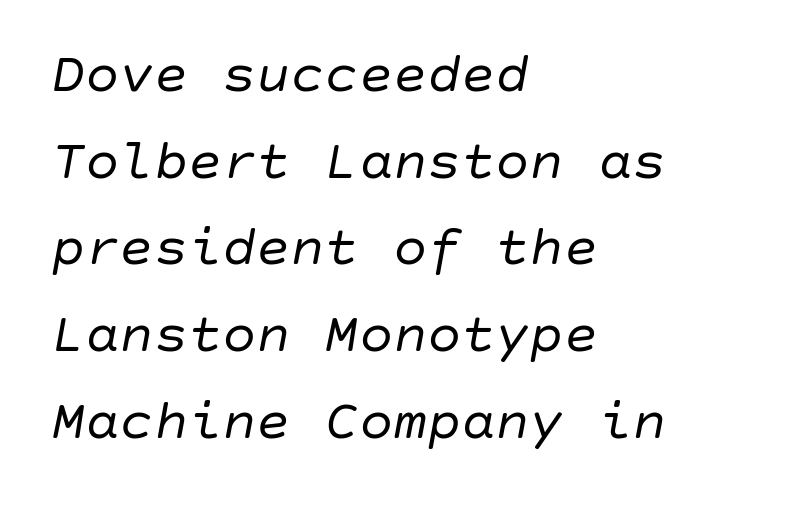
Q: Is the text bold? A: No.
Q: Is the text italic (slanted)? A: Yes, it leans right by about 10 degrees.
Q: Is the text underlined? A: No.
Q: How is the paragraph aligned? A: Left-aligned.
Q: Is the spacing between letters normal or unusually wide? A: Normal.
Q: Is the spacing between lines tight, normal or loose? A: Normal.
Q: Width (condensed, normal, or wide)? A: Normal.
Q: Stroke contrast? A: Low.
Q: x-height? A: Large.
